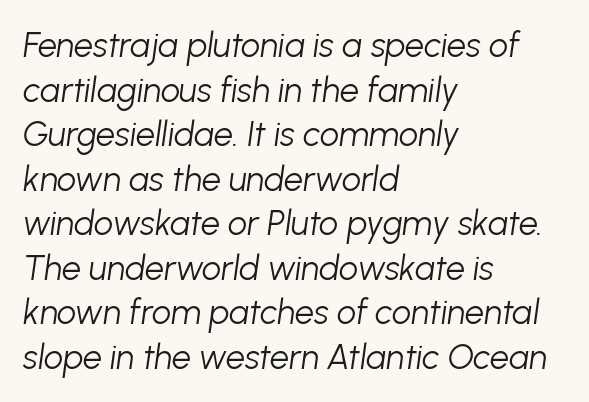
The image shows 34 px light type, italic (leaning right); set left-aligned, normal line spacing (1.31x), normal letter spacing, not underlined; low stroke contrast and a medium x-height.
